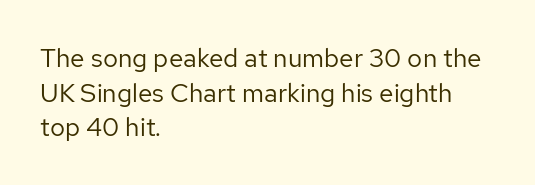
The image shows 26 px text type, upright; set left-aligned, normal line spacing (1.33x), normal letter spacing, not underlined.
